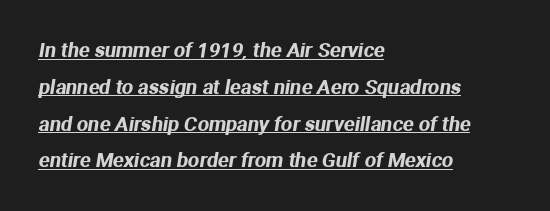
{"underline": "yes", "align": "left", "line_spacing_ratio": 1.84, "letter_spacing": "normal", "letter_spacing_em": 0.0, "glyph_px": 20}
